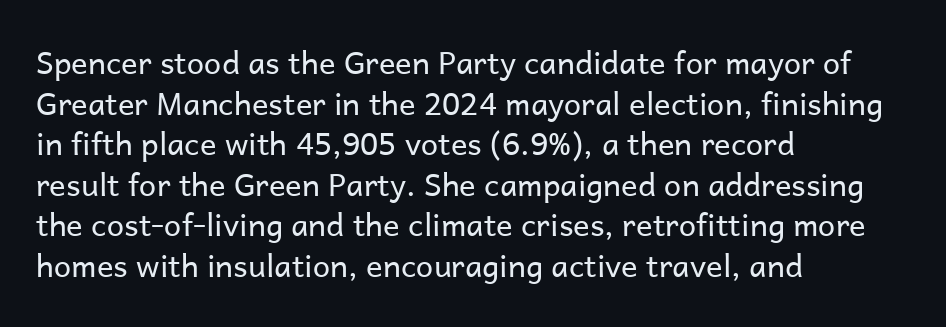
The image shows 31 px regular-weight sans-serif type, upright; set left-aligned, normal line spacing (1.31x), normal letter spacing, not underlined; low stroke contrast and a medium x-height.
